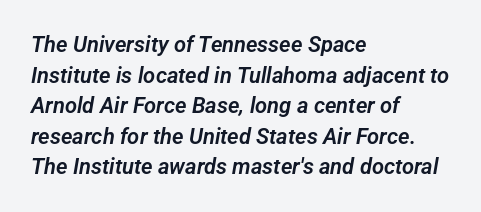
The image shows 22 px text type; set left-aligned, normal line spacing (1.39x), normal letter spacing, not underlined.
